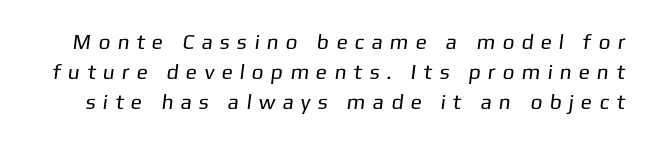
Beneath every word, the page is bare. The letterforms stand isolated, each surrounded by extra space. The leading is moderate, giving the passage an even texture. Weight class: somewhere from thin through regular.
